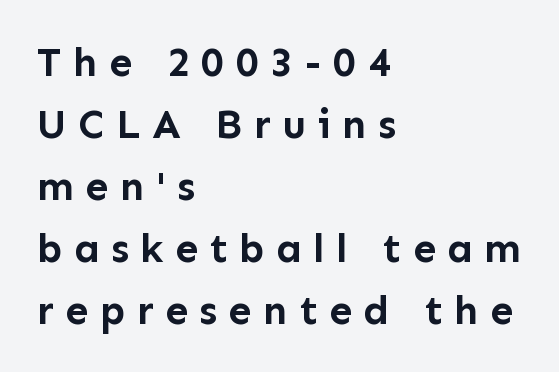
Students, note that the glyphs here are deliberately spaced far apart. A sans-serif font was chosen for this passage. Looks like regular typesetting: each glyph gets only the width it needs. Type without underlining. Honestly, the row spacing looks completely unremarkable. Students, this is bold: see how much ink each stroke carries.
